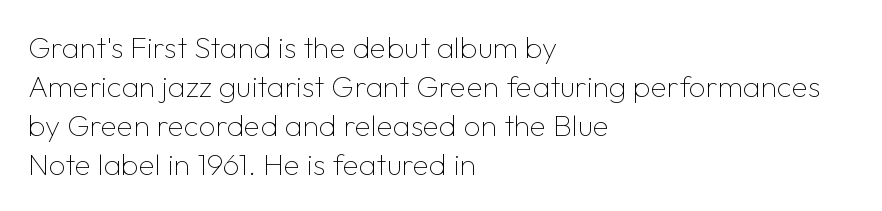
The line texture is even and compact thanks to regular tracking. A typesetter would call this proportional, since set widths differ per character. This rendering features lettering with no underline. The letters look calm and open, with moderate or lighter stems. Short and long lines alike share a common starting point at left. Look at the bottom of the vertical strokes: they stop flat, with no serifs.
